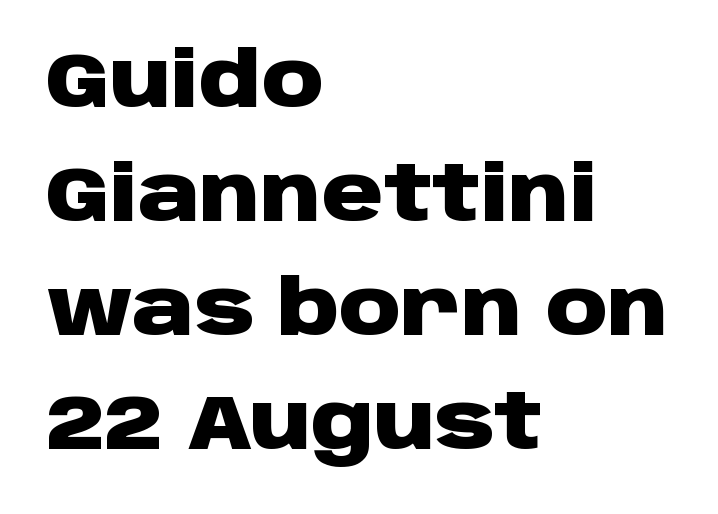
The glyphs have the mass of a bold cut. Leading: standard. Character widths vary here, with narrow letters taking less room than wide ones. Is there any slant? The stems are plumb. The passage shown is not underscored anywhere. Typographically, this falls in the sans-serif category.
